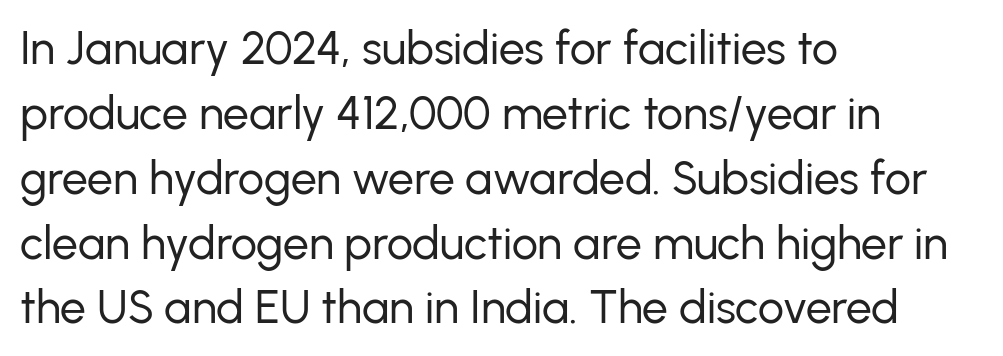
The image shows 46 px regular-weight sans-serif type, upright; set left-aligned, normal line spacing (1.41x), normal letter spacing, not underlined; low stroke contrast and a medium x-height.
